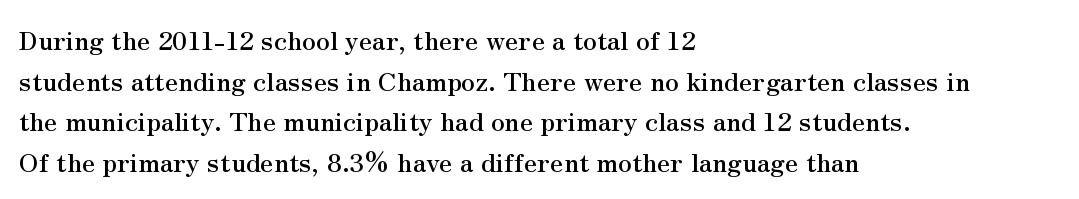
This rendering features lettering with no underline. How are the letters spaced? Ordinarily, with no added tracking. The setting favours the left margin, as ordinary paragraphs usually do. Does the lettering tilt? It doesn't — this is upright. Summary of vertical rhythm: regular, with standard interline spacing.
